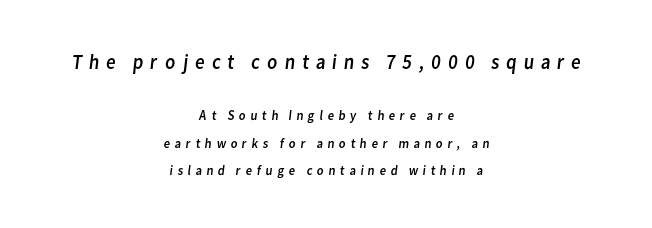
The image shows 21 px text type; set centered, loose line spacing (1.97x), unusually wide letter spacing (+0.29 em), not underlined; the first (top) block is 1.5x larger.
